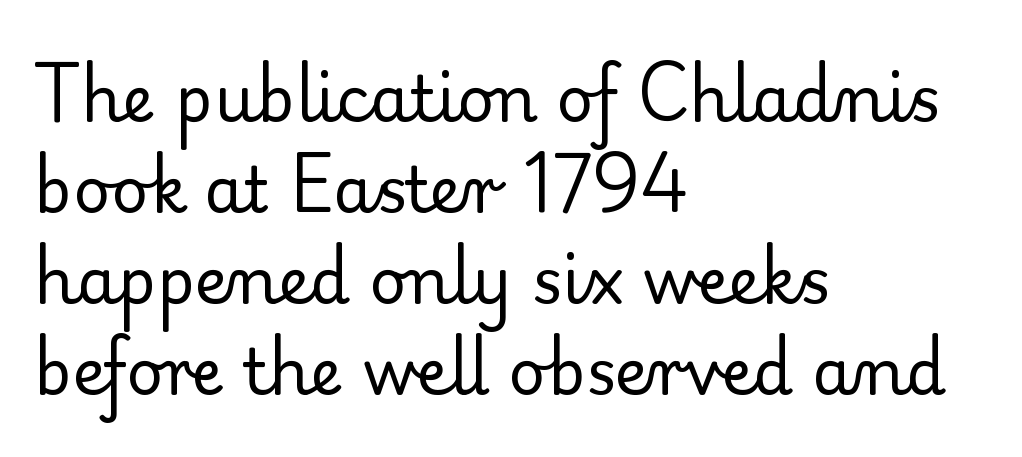
{"serif": "yes", "italic": "no", "bold": "no", "weight": "regular", "width": "normal", "stroke_contrast": "low", "x_height": "small", "monospaced": "no", "underline": "no", "align": "left", "line_spacing": "normal", "line_spacing_ratio": 1.42, "letter_spacing": "normal", "letter_spacing_em": 0.0, "glyph_px": 64}
